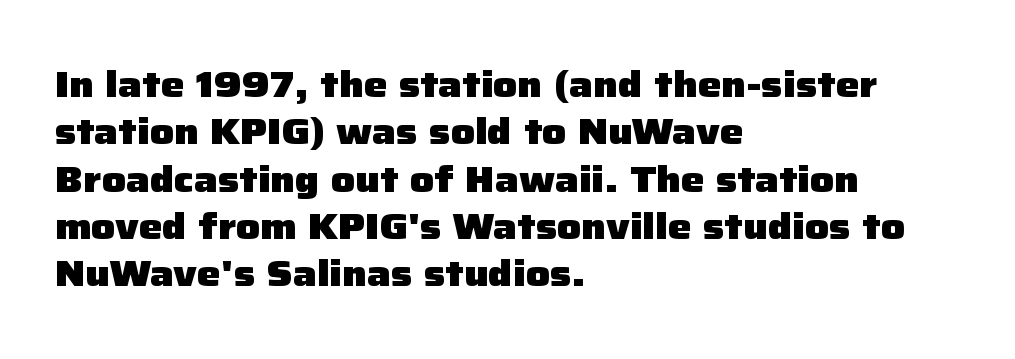
The image shows 37 px heavy sans-serif type, upright; set left-aligned, normal line spacing (1.28x), normal letter spacing, not underlined; low stroke contrast and a medium x-height.
